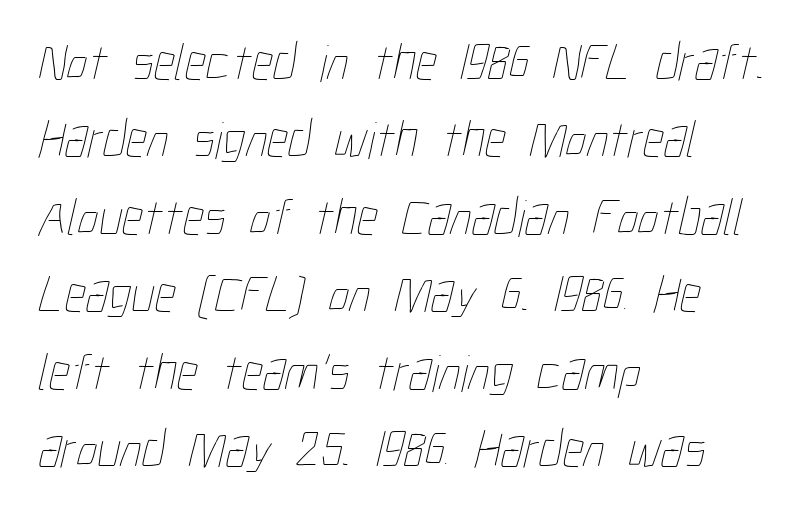
{"bold": "no", "weight": "thin", "width": "condensed", "stroke_contrast": "low", "x_height": "medium", "monospaced": "no", "underline": "no", "align": "left", "line_spacing": "normal", "line_spacing_ratio": 1.46, "letter_spacing": "normal", "letter_spacing_em": 0.0, "glyph_px": 53}
